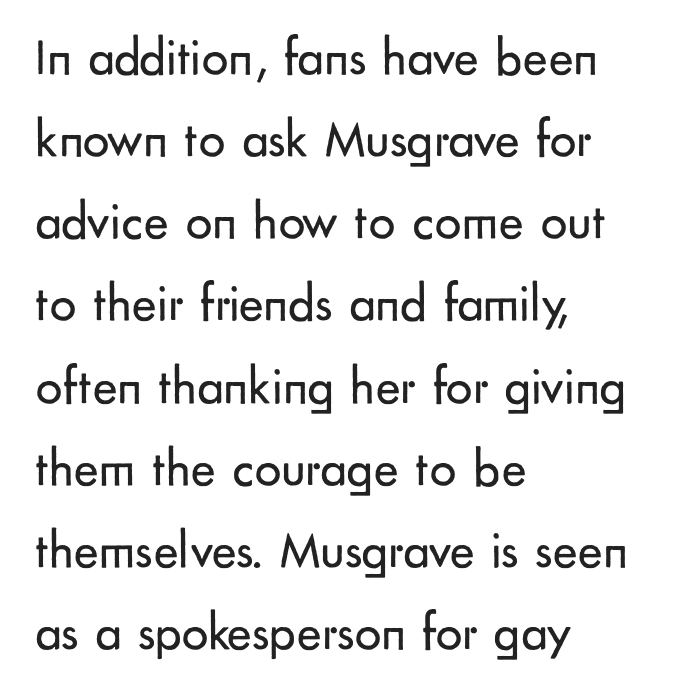
Q: Is the text bold? A: No.
Q: Is the text italic (slanted)? A: No, it is upright.
Q: Is the typeface a serif or a sans-serif typeface? A: Sans-serif.
Q: Is the text underlined? A: No.
Q: How is the paragraph aligned? A: Left-aligned.
Q: Is the spacing between letters normal or unusually wide? A: Normal.
Q: Is the spacing between lines tight, normal or loose? A: Normal.
Q: Width (condensed, normal, or wide)? A: Normal.
Q: Stroke contrast? A: Low.
Q: x-height? A: Small.
Q: Monospaced? A: No.
